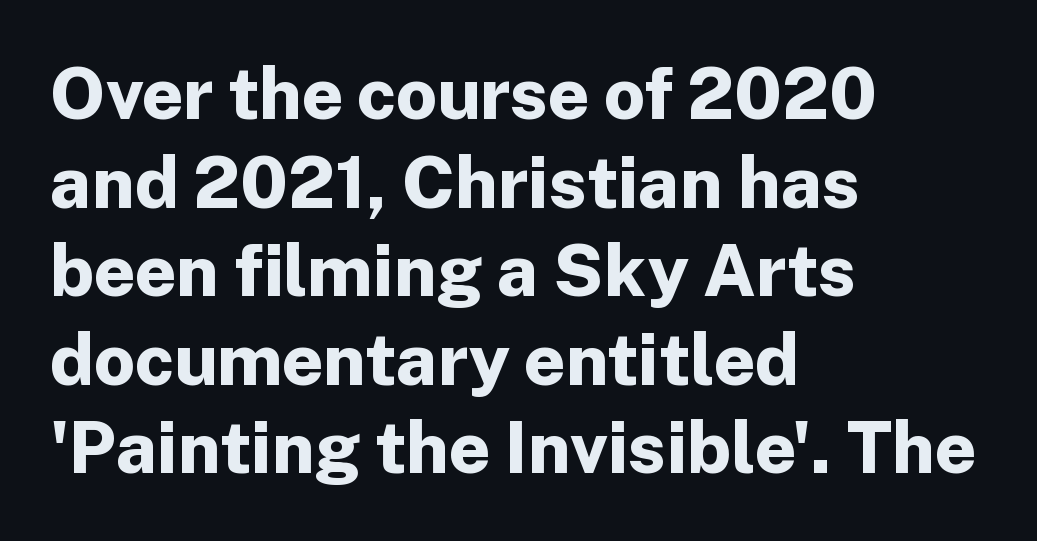
Varying glyph widths throughout — classic text-font behaviour. Is the letter spacing exaggerated? No — it looks like the ordinary default. Notice how the stems are strictly vertical — no italics here. Descender tails drop into unmarked territory. Teacher's note: observe the even left margin — that is flush-left alignment. A full-strength bold gives these letters their thick strokes.
